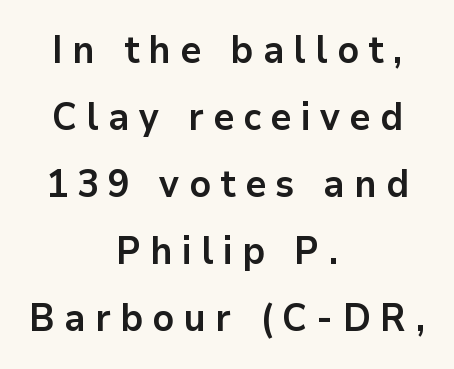
Every character sits straight up, as roman type does. You could not count columns in this text — the font is proportionally spaced. Honestly, the letter spacing is so wide it's the main thing you notice. The passage shown is typeset with a sans-serif family.
